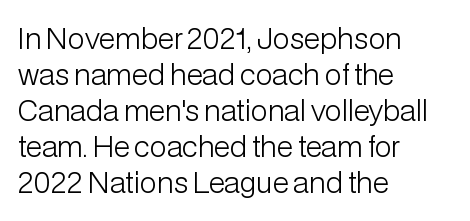
The words here are not underlined. The passage shown is typed in a proportional face where columns would drift. Nope, no serifs anywhere on these letters. These lines keep a tight, regular rhythm from letter to letter. Successive baselines arrive at the customary interval.
